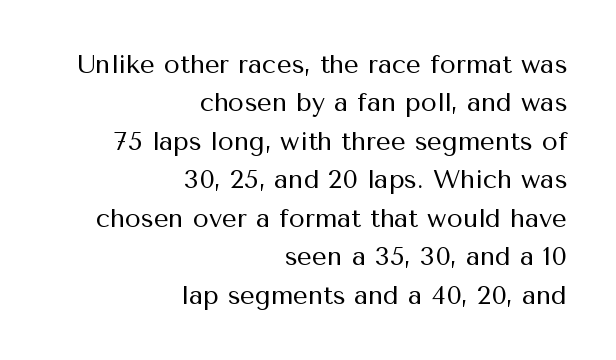
Q: Is the text bold? A: No.
Q: Is the text italic (slanted)? A: No, it is upright.
Q: Is the text underlined? A: No.
Q: How is the paragraph aligned? A: Right-aligned.
Q: Is the spacing between letters normal or unusually wide? A: Normal.
Q: Is the spacing between lines tight, normal or loose? A: Normal.
